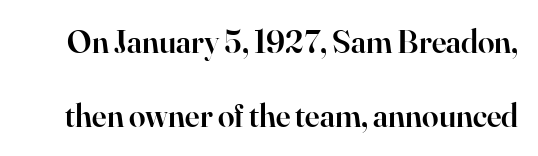
The image shows 33 px semibold serif type, upright; set loose line spacing (2.23x), normal letter spacing, not underlined; high stroke contrast and a small x-height.
